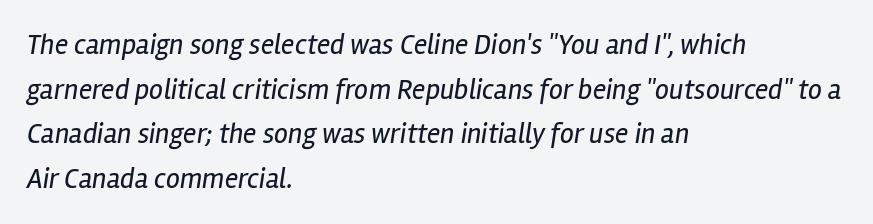
Q: Is the text bold? A: No.
Q: Is the text italic (slanted)? A: Yes, it leans right by about 12 degrees.
Q: Is the text underlined? A: No.
Q: How is the paragraph aligned? A: Left-aligned.
Q: Is the spacing between letters normal or unusually wide? A: Normal.
Q: Is the spacing between lines tight, normal or loose? A: Normal.
Q: Width (condensed, normal, or wide)? A: Condensed.
Q: Stroke contrast? A: Low.
Q: x-height? A: Medium.
Q: Monospaced? A: No.
